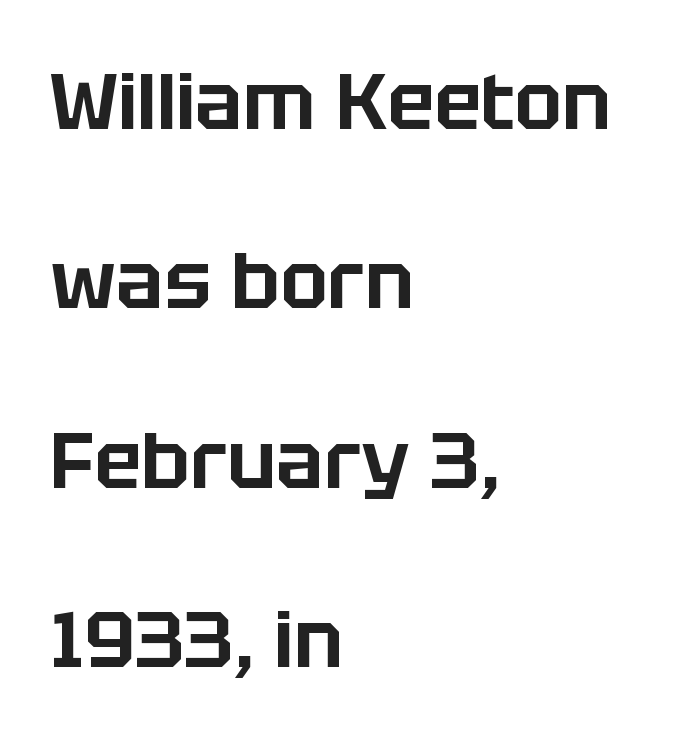
Letter spacing: default. The letters stand straight up with perfectly vertical stems. The leading is generous, giving the passage an open texture. Descenders are the only things crossing below the line. Is the block centered? No — it sits flush against the left margin.
